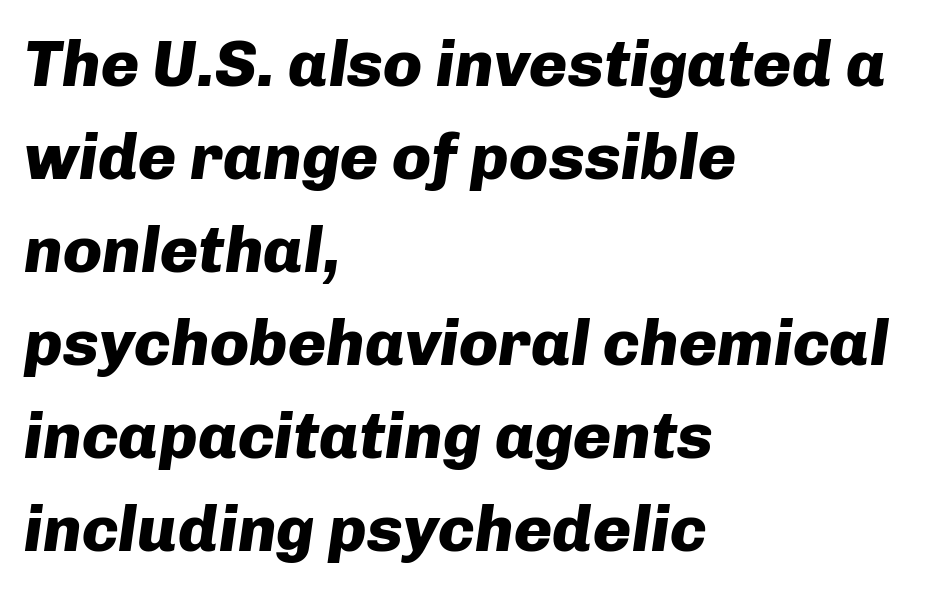
The image shows 65 px heavy type, italic (leaning right); set left-aligned, normal line spacing (1.43x), normal letter spacing, not underlined; low stroke contrast and a medium x-height.
